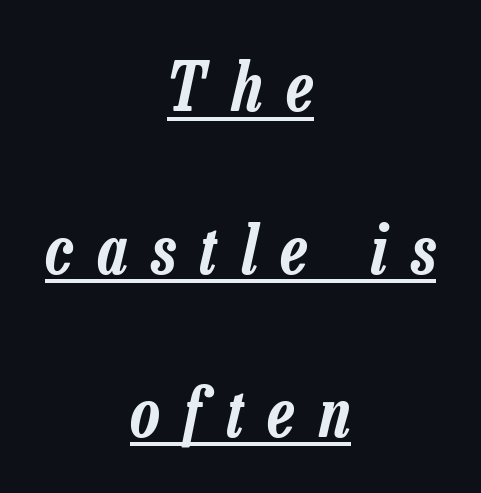
The image shows 67 px condensed type, italic (leaning right); set centered, loose line spacing (2.43x), unusually wide letter spacing (+0.37 em), underlined; low stroke contrast and a medium x-height.
